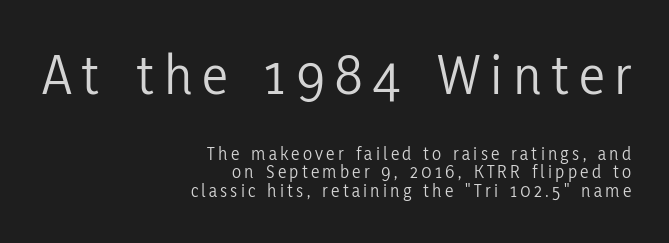
The image shows 58 px light, condensed sans-serif type, upright; set right-aligned, tight line spacing (0.97x), not underlined; the first (top) block is 3.05x larger; low stroke contrast and a medium x-height.
